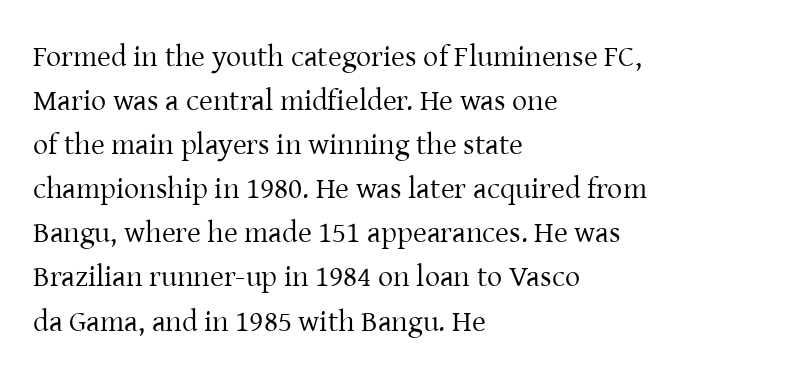
Q: Is the text bold? A: No.
Q: Is the text italic (slanted)? A: No, it is upright.
Q: Is the typeface a serif or a sans-serif typeface? A: Serif.
Q: Is the text underlined? A: No.
Q: How is the paragraph aligned? A: Left-aligned.
Q: Is the spacing between letters normal or unusually wide? A: Normal.
Q: Is the spacing between lines tight, normal or loose? A: Normal.
Q: Width (condensed, normal, or wide)? A: Normal.
Q: Stroke contrast? A: Low.
Q: x-height? A: Medium.
Q: Monospaced? A: No.
